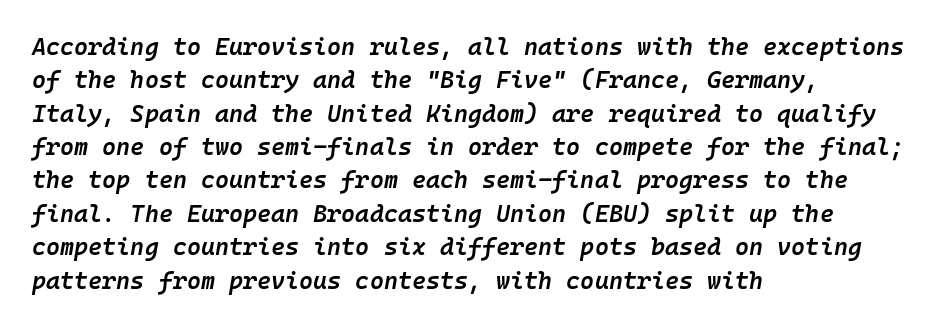
There's an unmistakable incline to the writing here. Nothing unusual about the tracking: characters are spaced as the font intends. Does the leading feel generous? No, just average. All the whitespace from short lines collects on the right. Each row of text sits above clean, open space.
